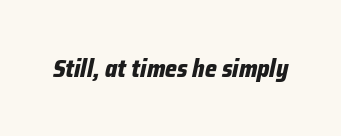
Q: Is the text bold? A: Yes.
Q: Is the text italic (slanted)? A: Yes, it leans right by about 12 degrees.
Q: Is the text underlined? A: No.
Q: Is the spacing between letters normal or unusually wide? A: Normal.
